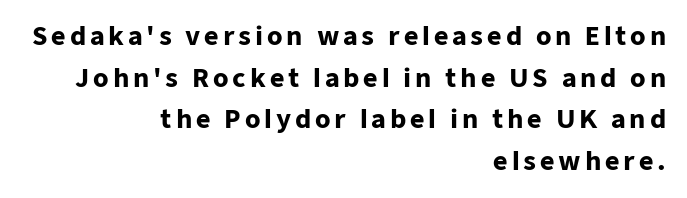
These words are printed bold, with thick strokes throughout. Plain, unruled lines of type. Reading down the block, your eye finds every line finishing at a fixed right position. The vertical gap from one line to the next is medium. This sample uses an upright cut, with every glyph sitting square on the baseline.
